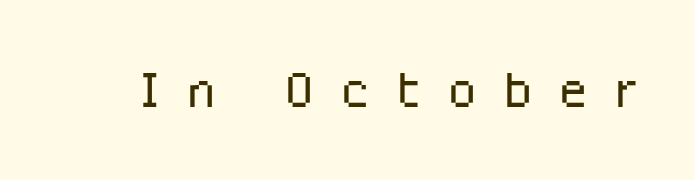
The passage shown has open, widely tracked lettering throughout. Look at the bottom of the vertical strokes: they stop flat, with no serifs. Think of a printed novel: that variable character pitch is what you see here. Descenders are the only things crossing below the line. This is not heavy type; no bold has been used.
